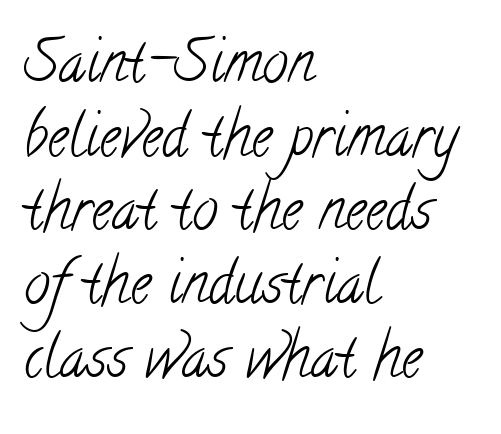
The image shows 58 px light, condensed serif type; set left-aligned, normal line spacing (1.27x), normal letter spacing, not underlined; low stroke contrast and a small x-height.
